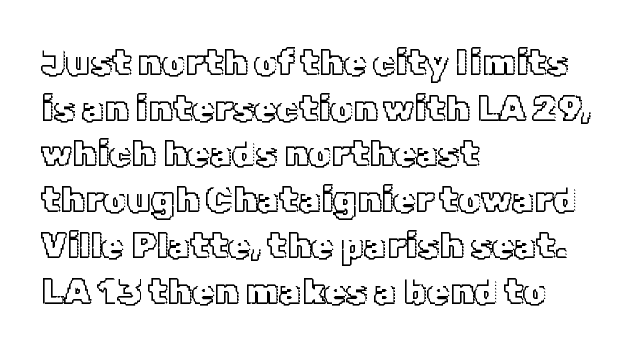
{"italic": "no", "width": "normal", "x_height": "medium", "monospaced": "no", "underline": "no", "align": "left", "line_spacing": "normal", "line_spacing_ratio": 1.27, "letter_spacing": "normal", "letter_spacing_em": 0.0, "glyph_px": 36}
